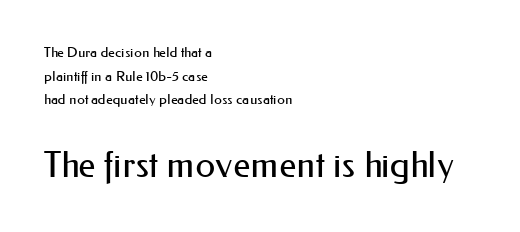
The image shows 36 px regular-weight sans-serif type, upright; set left-aligned, normal line spacing (1.68x), normal letter spacing, not underlined; the second (bottom) block is 2.57x larger; medium stroke contrast and a small x-height.
